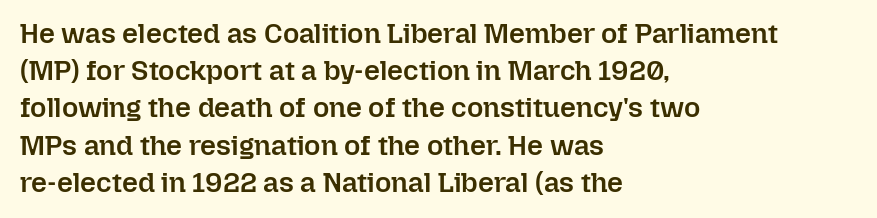
Honestly, the letter spacing is just normal — you wouldn't notice it. Students, this is semibold: more ink than regular, less than bold. The glyphs are unaccompanied by any horizontal stroke below them. This is roman type, the default non-slanted kind.
